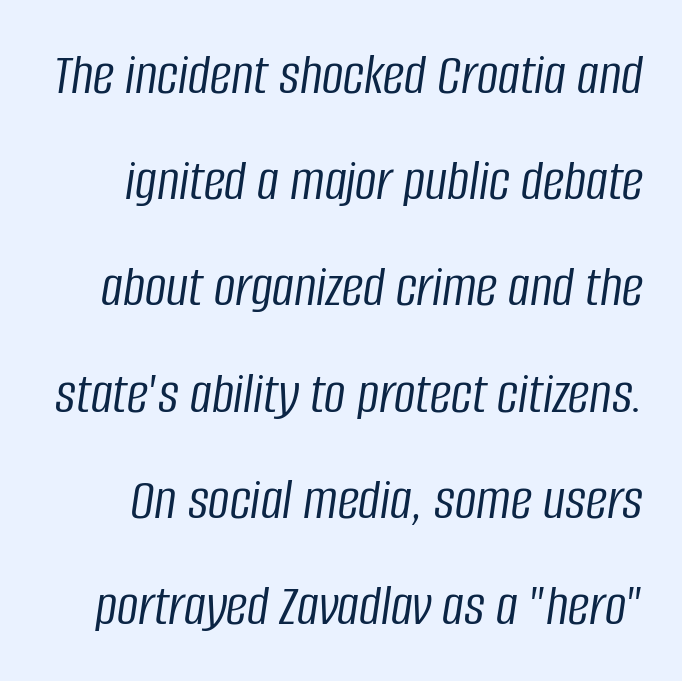
{"italic": "yes", "lean": "right", "slant_degrees": 8, "bold": "no", "weight": "light", "width": "condensed", "stroke_contrast": "low", "x_height": "large", "monospaced": "no", "underline": "no", "line_spacing_ratio": 1.77, "letter_spacing": "normal", "letter_spacing_em": 0.0, "glyph_px": 60}
